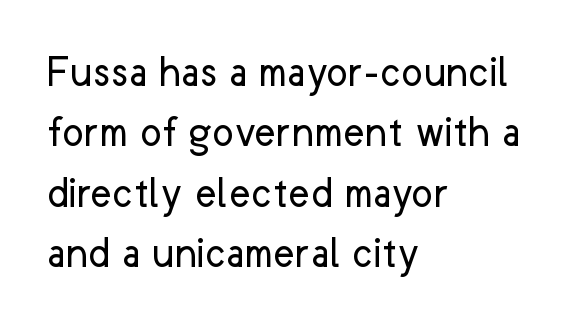
Only glyphs here, with clear space below each row. The lines in this sample share a left origin and differ only in where they stop. Designer's note — italics off, roman on. The rendering keeps characters at their native spacing. Think of a printed novel: that variable character pitch is what you see here. Notice how descenders clear the ascenders below comfortably — that's standard leading.
